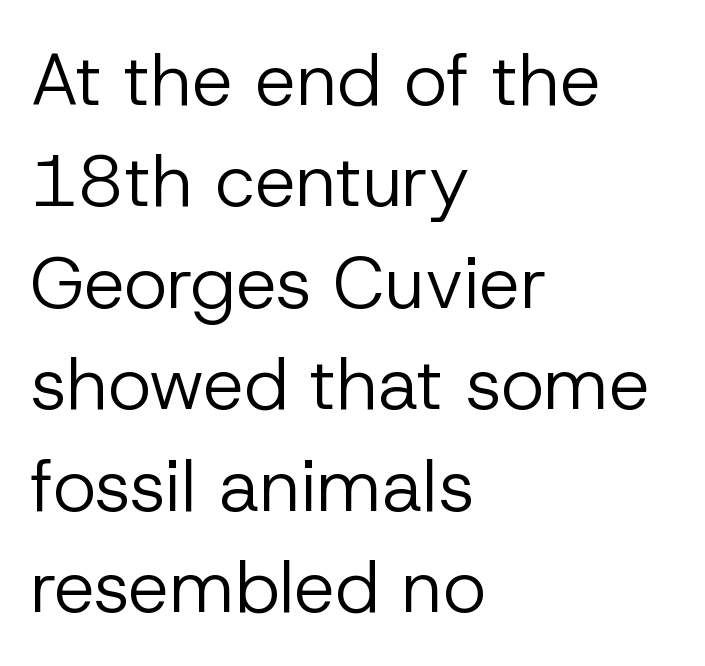
{"serif": "no", "italic": "no", "bold": "no", "weight": "regular", "width": "normal", "stroke_contrast": "low", "x_height": "medium", "monospaced": "no", "underline": "no", "align": "left", "line_spacing": "normal", "line_spacing_ratio": 1.39, "letter_spacing": "normal", "letter_spacing_em": 0.0, "glyph_px": 73}
